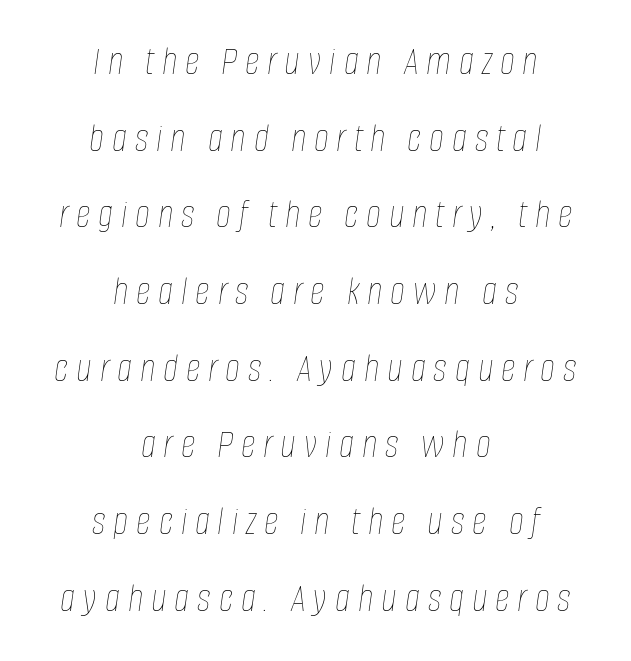
{"italic": "yes", "lean": "right", "slant_degrees": 8, "bold": "no", "weight": "thin", "width": "condensed", "stroke_contrast": "low", "x_height": "large", "monospaced": "no", "underline": "no", "align": "center", "line_spacing_ratio": 1.87, "glyph_px": 41}
